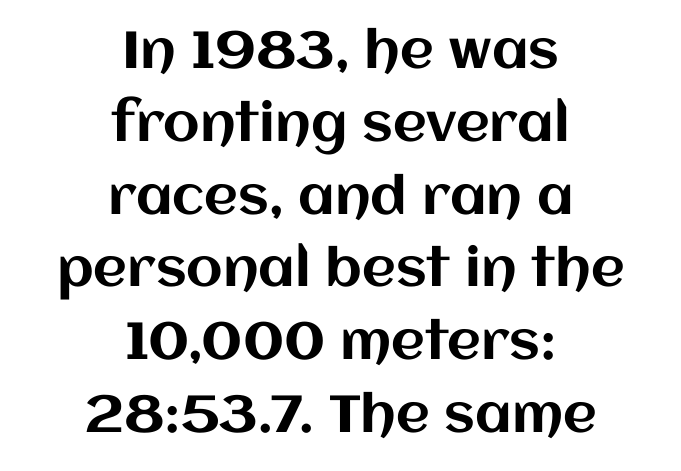
Q: Is the text italic (slanted)? A: No, it is upright.
Q: Is the text underlined? A: No.
Q: How is the paragraph aligned? A: Centered.
Q: Is the spacing between letters normal or unusually wide? A: Normal.
Q: Is the spacing between lines tight, normal or loose? A: Normal.
Q: Width (condensed, normal, or wide)? A: Normal.
Q: Stroke contrast? A: Medium.
Q: x-height? A: Large.
Q: Monospaced? A: No.
